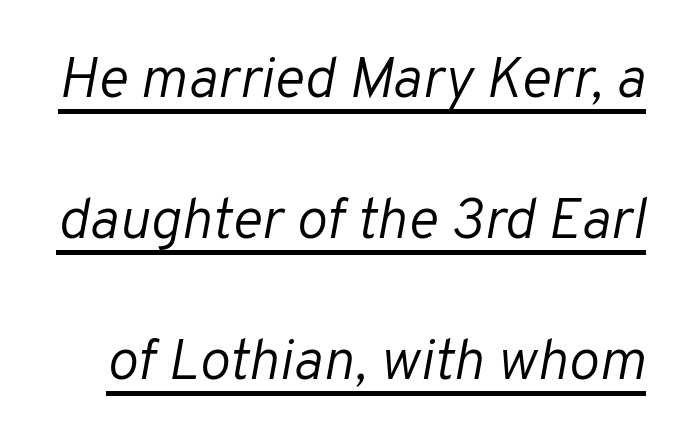
{"italic": "yes", "lean": "right", "slant_degrees": 10, "bold": "no", "weight": "light", "width": "normal", "stroke_contrast": "low", "x_height": "medium", "monospaced": "no", "underline": "yes", "line_spacing": "loose", "line_spacing_ratio": 2.43, "letter_spacing": "normal", "letter_spacing_em": 0.0, "glyph_px": 58}
